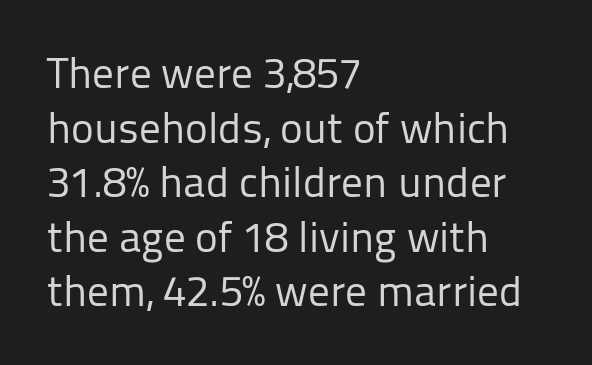
Q: Is the text bold? A: No.
Q: Is the text italic (slanted)? A: No, it is upright.
Q: Is the typeface a serif or a sans-serif typeface? A: Sans-serif.
Q: Is the text underlined? A: No.
Q: How is the paragraph aligned? A: Left-aligned.
Q: Is the spacing between letters normal or unusually wide? A: Normal.
Q: Is the spacing between lines tight, normal or loose? A: Normal.
Q: Width (condensed, normal, or wide)? A: Normal.
Q: Stroke contrast? A: Low.
Q: x-height? A: Medium.
Q: Monospaced? A: No.
